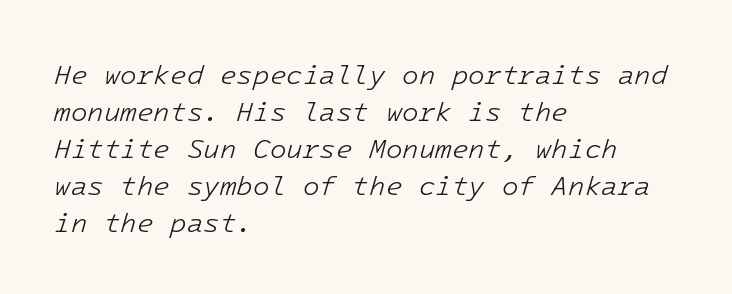
{"italic": "yes", "lean": "right", "slant_degrees": 16, "bold": "no", "underline": "no", "align": "left", "line_spacing": "normal", "line_spacing_ratio": 1.37, "letter_spacing": "normal", "letter_spacing_em": 0.0, "glyph_px": 27}
